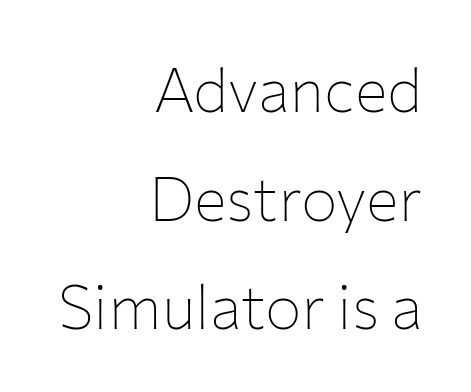
Q: Is the text bold? A: No.
Q: Is the text italic (slanted)? A: No, it is upright.
Q: Is the typeface a serif or a sans-serif typeface? A: Sans-serif.
Q: Is the text underlined? A: No.
Q: How is the paragraph aligned? A: Right-aligned.
Q: Is the spacing between letters normal or unusually wide? A: Normal.
Q: Width (condensed, normal, or wide)? A: Normal.
Q: Stroke contrast? A: Low.
Q: x-height? A: Medium.
Q: Monospaced? A: No.
